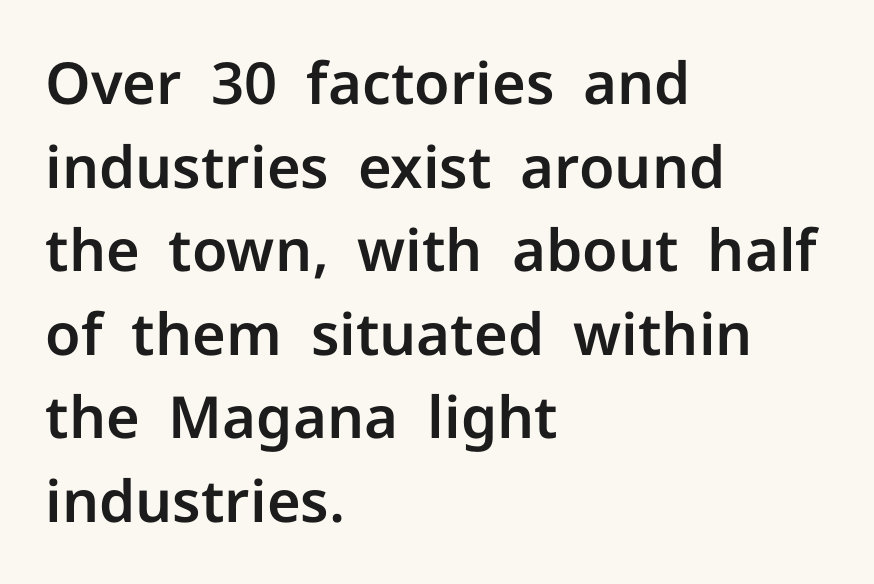
{"serif": "no", "italic": "no", "width": "normal", "stroke_contrast": "low", "x_height": "medium", "monospaced": "no", "underline": "no", "align": "left", "line_spacing": "normal", "line_spacing_ratio": 1.44, "letter_spacing": "normal", "letter_spacing_em": 0.0, "glyph_px": 58}
